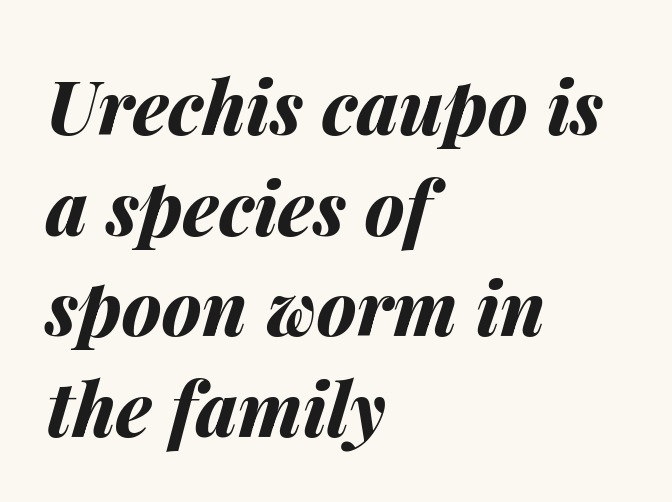
Q: Is the text bold? A: Yes.
Q: Is the text italic (slanted)? A: Yes, it leans right by about 14 degrees.
Q: Is the text underlined? A: No.
Q: How is the paragraph aligned? A: Left-aligned.
Q: Is the spacing between letters normal or unusually wide? A: Normal.
Q: Is the spacing between lines tight, normal or loose? A: Normal.
Q: Width (condensed, normal, or wide)? A: Normal.
Q: Stroke contrast? A: Medium.
Q: x-height? A: Medium.
Q: Monospaced? A: No.
